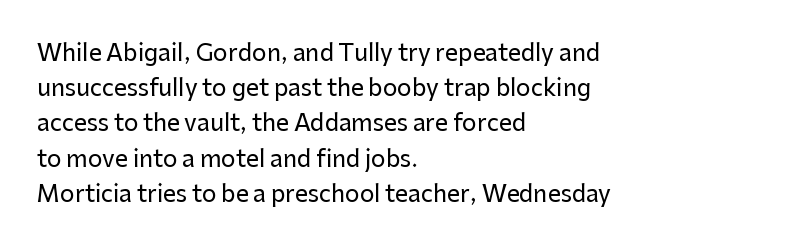
The image shows 23 px text type, upright; set left-aligned, normal line spacing (1.53x), normal letter spacing, not underlined.
